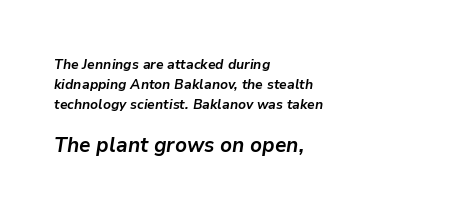
Q: Is the text bold? A: Yes.
Q: Is the text italic (slanted)? A: Yes, it leans right by about 9 degrees.
Q: Is the text underlined? A: No.
Q: How is the paragraph aligned? A: Left-aligned.
Q: Is the spacing between letters normal or unusually wide? A: Normal.
Q: Is the spacing between lines tight, normal or loose? A: Normal.
Q: Which block of text is set in a larger size, the first (top) or the second (bottom)? A: The second (bottom) one.
